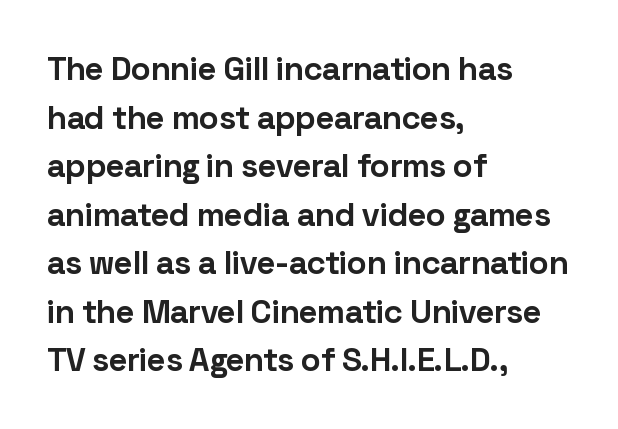
Q: Is the text bold? A: Yes.
Q: Is the text italic (slanted)? A: No, it is upright.
Q: Is the typeface a serif or a sans-serif typeface? A: Sans-serif.
Q: Is the text underlined? A: No.
Q: How is the paragraph aligned? A: Left-aligned.
Q: Is the spacing between letters normal or unusually wide? A: Normal.
Q: Is the spacing between lines tight, normal or loose? A: Normal.
Q: Width (condensed, normal, or wide)? A: Normal.
Q: Stroke contrast? A: Low.
Q: x-height? A: Medium.
Q: Monospaced? A: No.
